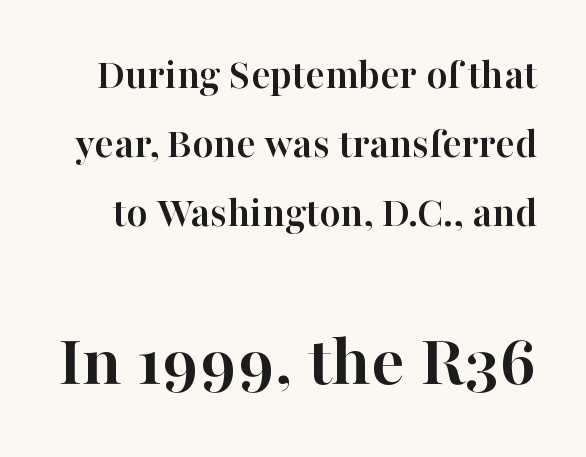
The image shows 75 px semibold serif type, upright; set normal line spacing (1.61x), normal letter spacing, not underlined; the second (bottom) block is 1.74x larger; high stroke contrast and a medium x-height.
